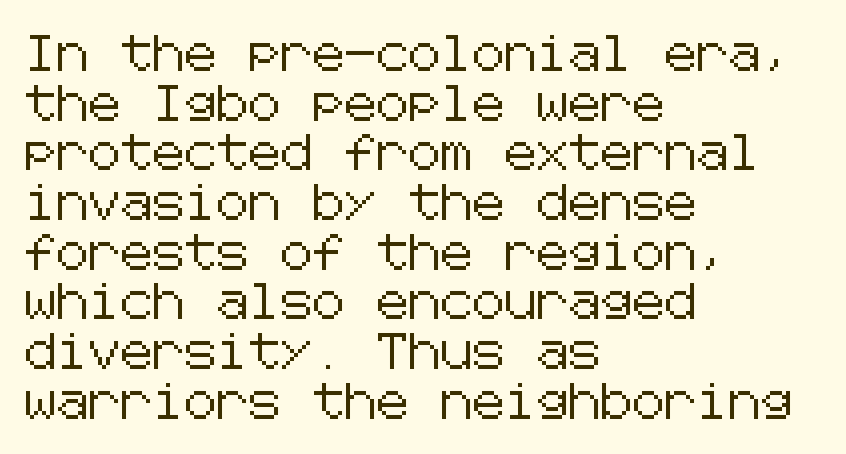
Q: Is the text italic (slanted)? A: No, it is upright.
Q: Is the typeface a serif or a sans-serif typeface? A: Sans-serif.
Q: Is the text underlined? A: No.
Q: How is the paragraph aligned? A: Left-aligned.
Q: Is the spacing between letters normal or unusually wide? A: Normal.
Q: Is the spacing between lines tight, normal or loose? A: Normal.
Q: Width (condensed, normal, or wide)? A: Normal.
Q: Stroke contrast? A: Low.
Q: x-height? A: Medium.
